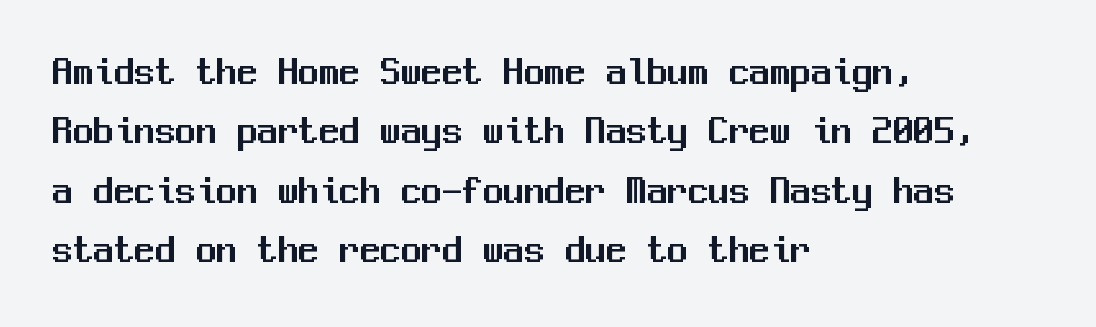
Characters remain perfectly vertical along every line. Decoration check: the copy has no underline. This sample keeps an unexceptional amount of space between lines. The paragraph shown leans on its left margin.
